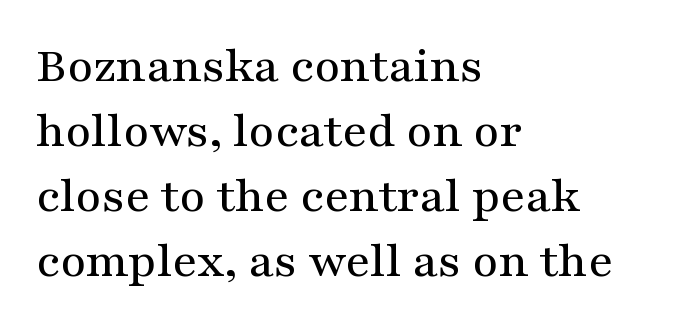
Q: Is the text italic (slanted)? A: No, it is upright.
Q: Is the typeface a serif or a sans-serif typeface? A: Serif.
Q: Is the text underlined? A: No.
Q: How is the paragraph aligned? A: Left-aligned.
Q: Is the spacing between letters normal or unusually wide? A: Normal.
Q: Is the spacing between lines tight, normal or loose? A: Normal.
Q: Width (condensed, normal, or wide)? A: Wide.
Q: Stroke contrast? A: Medium.
Q: x-height? A: Medium.
Q: Monospaced? A: No.
